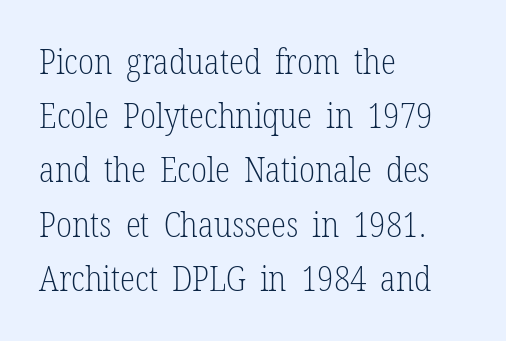
Q: Is the text bold? A: No.
Q: Is the text italic (slanted)? A: No, it is upright.
Q: Is the typeface a serif or a sans-serif typeface? A: Serif.
Q: Is the text underlined? A: No.
Q: How is the paragraph aligned? A: Left-aligned.
Q: Is the spacing between letters normal or unusually wide? A: Normal.
Q: Is the spacing between lines tight, normal or loose? A: Normal.
Q: Width (condensed, normal, or wide)? A: Condensed.
Q: Stroke contrast? A: Low.
Q: x-height? A: Medium.
Q: Monospaced? A: No.
